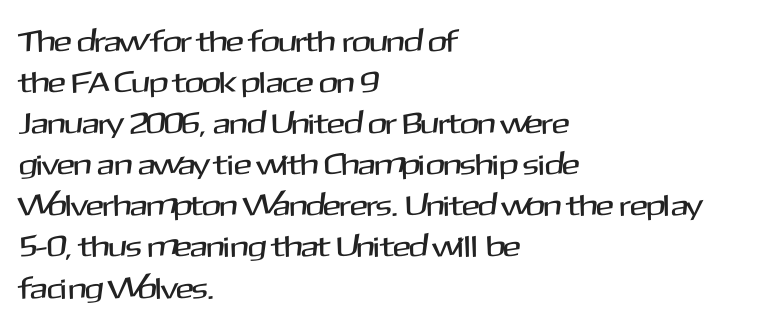
The image shows 30 px sans-serif type, upright; set left-aligned, normal line spacing (1.37x), normal letter spacing, not underlined; medium stroke contrast and a medium x-height.
